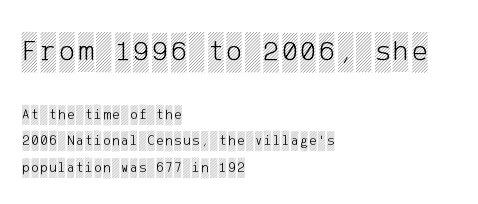
The image shows 29 px condensed type, upright; set left-aligned, loose line spacing (1.91x), not underlined; the first (top) block is 2.07x larger; a large x-height.
